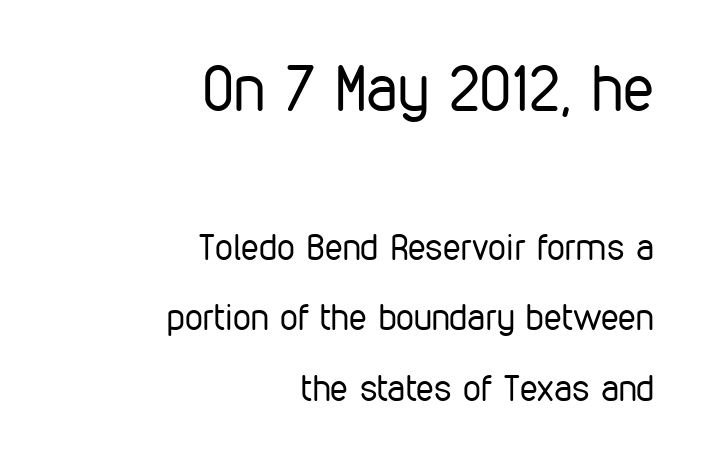
Q: Is the text bold? A: No.
Q: Is the text italic (slanted)? A: No, it is upright.
Q: Is the typeface a serif or a sans-serif typeface? A: Sans-serif.
Q: Is the text underlined? A: No.
Q: How is the paragraph aligned? A: Right-aligned.
Q: Is the spacing between letters normal or unusually wide? A: Normal.
Q: Is the spacing between lines tight, normal or loose? A: Loose.
Q: Which block of text is set in a larger size, the first (top) or the second (bottom)? A: The first (top) one.
Q: Width (condensed, normal, or wide)? A: Condensed.
Q: Stroke contrast? A: Low.
Q: x-height? A: Medium.
Q: Monospaced? A: No.
